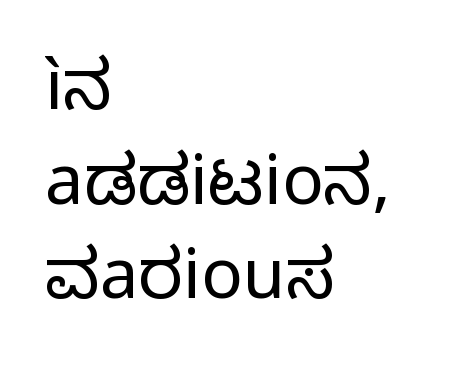
Teacher's note: observe the even left margin — that is flush-left alignment. Think standard paragraph weight, or any step lighter than that. The tracking reads as untouched default to a designer's eye. Classification — sans serif.
